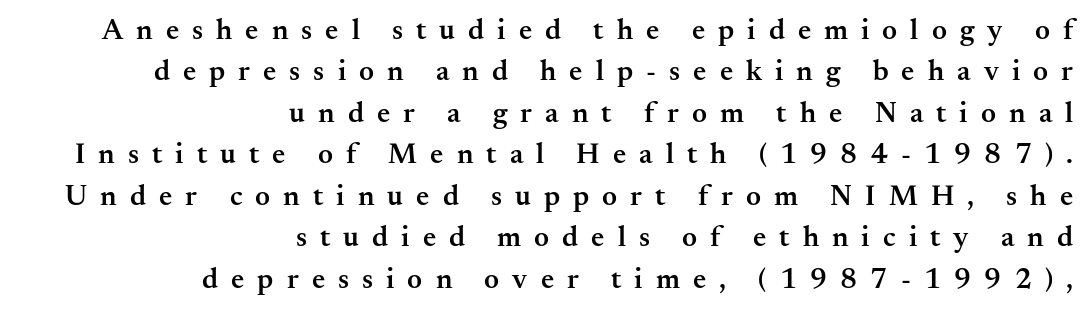
{"serif": "yes", "italic": "no", "bold": "semi", "weight": "semibold", "width": "normal", "stroke_contrast": "medium", "x_height": "small", "monospaced": "no", "underline": "no", "align": "right", "line_spacing": "normal", "line_spacing_ratio": 1.43, "letter_spacing": "wide", "letter_spacing_em": 0.45, "glyph_px": 29}
